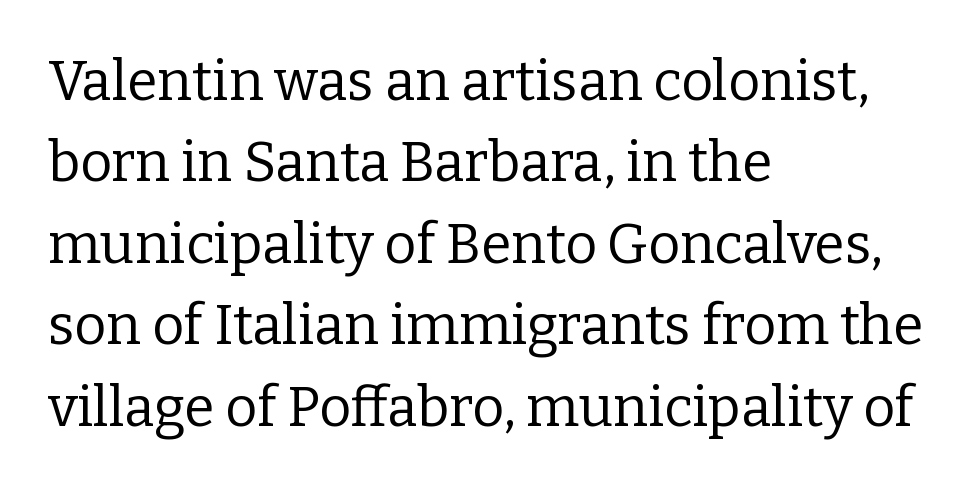
{"serif": "yes", "italic": "no", "bold": "no", "weight": "regular", "width": "normal", "stroke_contrast": "low", "x_height": "medium", "monospaced": "no", "underline": "no", "align": "left", "line_spacing": "normal", "line_spacing_ratio": 1.48, "letter_spacing": "normal", "letter_spacing_em": 0.0, "glyph_px": 55}
